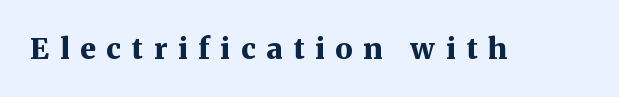
{"serif": "yes", "italic": "no", "bold": "yes", "weight": "bold", "width": "normal", "stroke_contrast": "medium", "x_height": "medium", "monospaced": "no", "underline": "no", "letter_spacing": "wide", "letter_spacing_em": 0.37, "glyph_px": 29}
